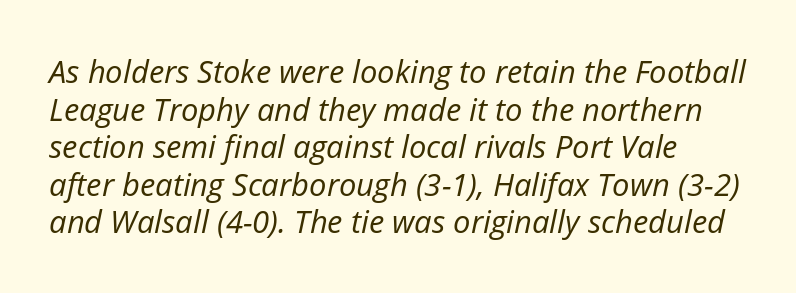
{"italic": "yes", "lean": "right", "slant_degrees": 12, "bold": "no", "weight": "regular", "width": "normal", "stroke_contrast": "low", "x_height": "medium", "monospaced": "no", "underline": "no", "line_spacing_ratio": 1.21, "letter_spacing": "normal", "letter_spacing_em": 0.0, "glyph_px": 31}
